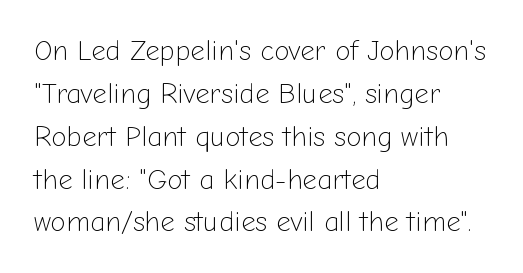
{"serif": "no", "italic": "no", "bold": "no", "weight": "light", "width": "normal", "stroke_contrast": "low", "x_height": "medium", "monospaced": "no", "underline": "no", "align": "left", "line_spacing": "normal", "line_spacing_ratio": 1.53, "letter_spacing": "normal", "letter_spacing_em": 0.0, "glyph_px": 28}
